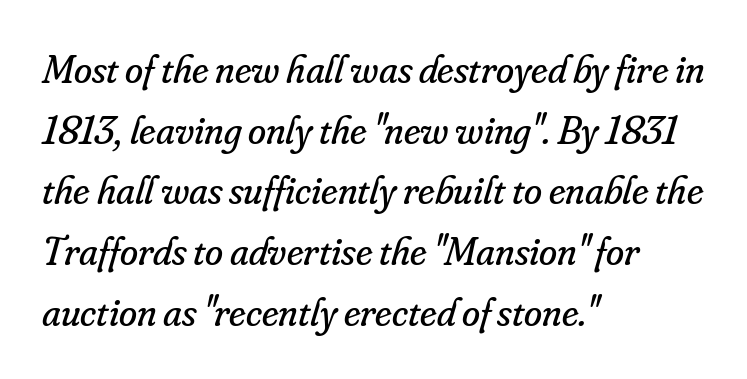
Posture: slanted. Caption: multi-line text, flush left, ragged right. The space beneath each line is pristine and unruled. The letterforms sit shoulder to shoulder at normal distance. You could not count columns in this text — the font is proportionally spaced. The block of text has a typical density, with ordinary space between rows.
